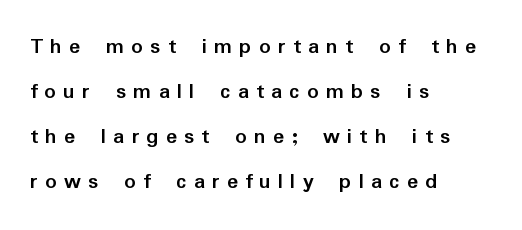
Descenders hang freely into open space. Caption: multi-line text, flush left, ragged right. Ascenders rise straight up at ninety degrees. Strokes here are thick enough to call this a true bold. This sample uses expanded letter spacing, leaving extra air between glyphs.
